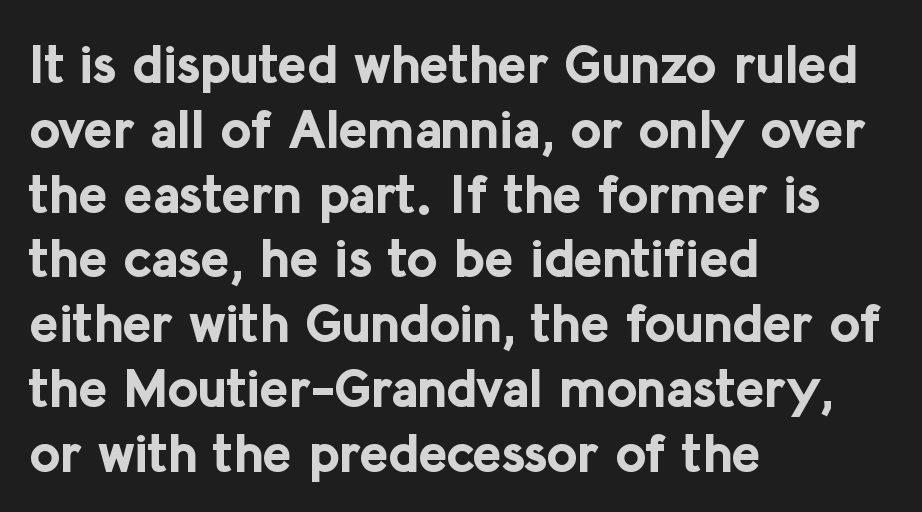
{"serif": "no", "italic": "no", "bold": "yes", "weight": "bold", "width": "normal", "stroke_contrast": "low", "x_height": "medium", "monospaced": "no", "underline": "no", "align": "left", "line_spacing_ratio": 1.2, "letter_spacing": "normal", "letter_spacing_em": 0.0, "glyph_px": 54}
